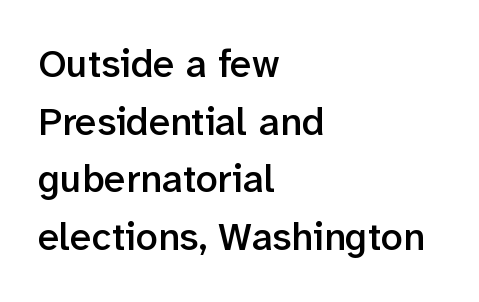
Vertical spacing — default. The passage shown is semibold, sitting just below true bold. Do the characters align in a grid? No, the font is proportional. No word sits above an underline.
